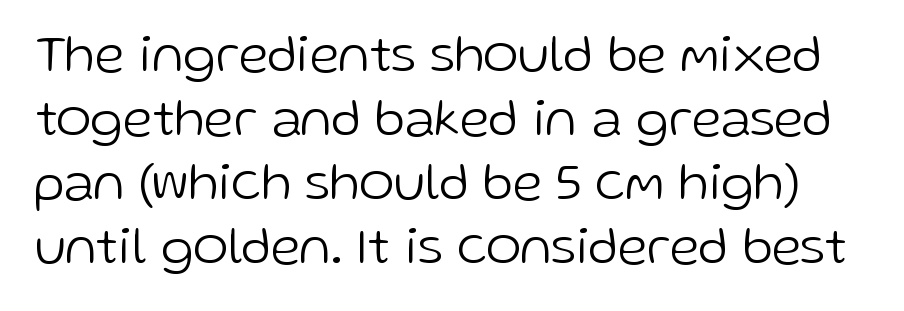
The passage shown is typed in a proportional face where columns would drift. The designer went with a sans here, leaving each stem footless. How are the letters spaced? Ordinarily, with no added tracking. The letters look calm and open, with moderate or lighter stems. Nobody drew a line under any word here. The letters stand straight up with perfectly vertical stems.
